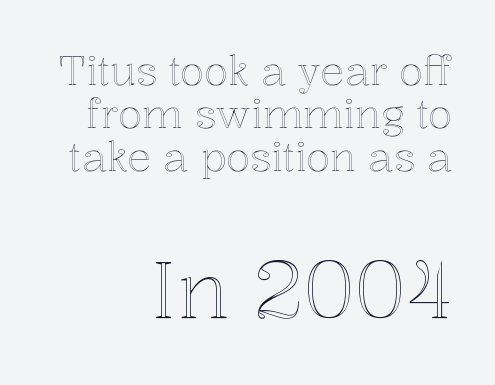
Q: Is the text italic (slanted)? A: No, it is upright.
Q: Is the text underlined? A: No.
Q: How is the paragraph aligned? A: Right-aligned.
Q: Is the spacing between letters normal or unusually wide? A: Normal.
Q: Is the spacing between lines tight, normal or loose? A: Tight.
Q: Which block of text is set in a larger size, the first (top) or the second (bottom)? A: The second (bottom) one.
Q: Width (condensed, normal, or wide)? A: Normal.
Q: x-height? A: Medium.
Q: Monospaced? A: No.
